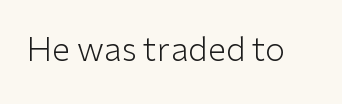
{"serif": "no", "italic": "no", "bold": "no", "weight": "light", "width": "normal", "stroke_contrast": "low", "x_height": "medium", "monospaced": "no", "underline": "no", "letter_spacing": "normal", "letter_spacing_em": 0.0, "glyph_px": 33}
